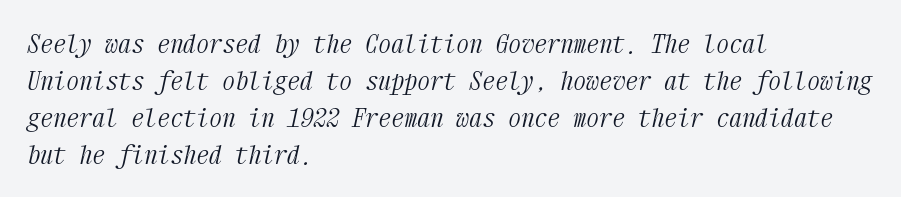
{"italic": "yes", "lean": "right", "slant_degrees": 12, "bold": "no", "underline": "no", "align": "left", "line_spacing": "normal", "line_spacing_ratio": 1.42, "letter_spacing": "normal", "letter_spacing_em": 0.0, "glyph_px": 26}
